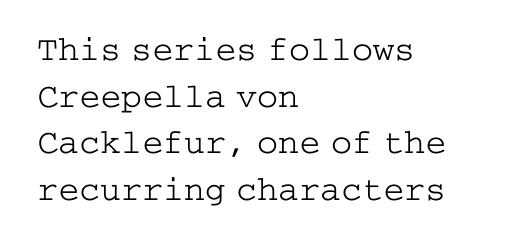
{"serif": "yes", "italic": "no", "bold": "no", "weight": "light", "width": "wide", "stroke_contrast": "low", "x_height": "medium", "underline": "no", "align": "left", "line_spacing": "normal", "line_spacing_ratio": 1.33, "letter_spacing": "normal", "letter_spacing_em": 0.0, "glyph_px": 35}
